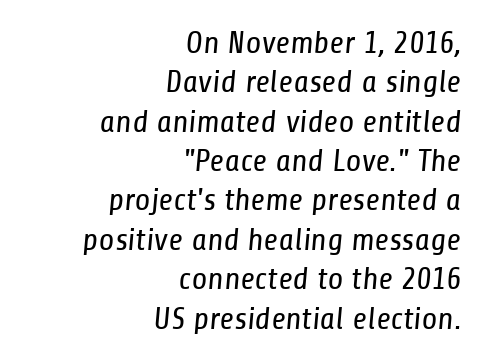
Only glyphs here, with clear space below each row. The passage shown is typed in a proportional face where columns would drift. Font category for this specimen: sans-serif. Ink coverage per letter is moderate at most. Leftover space on each line is placed entirely before the opening word. Is the letter spacing exaggerated? No — it looks like the ordinary default.
